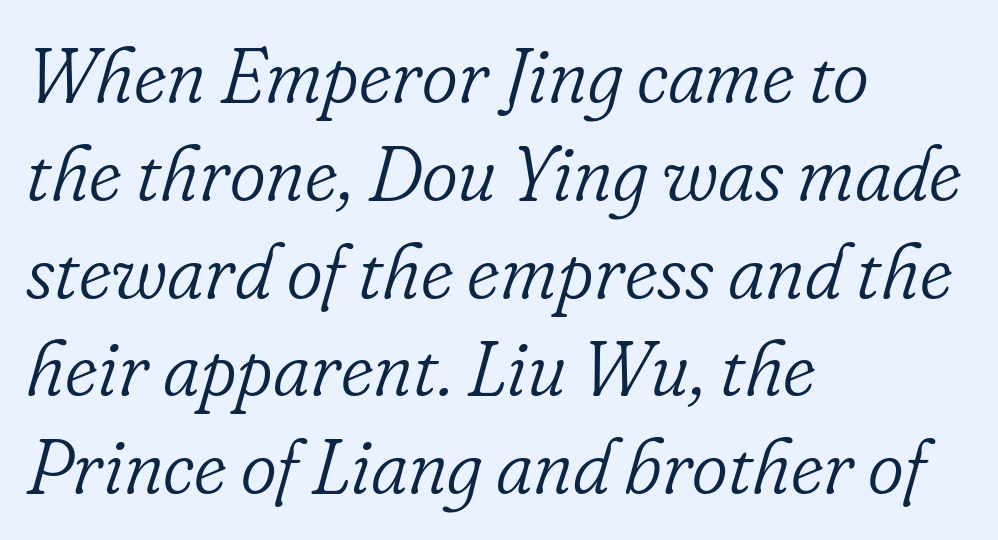
Q: Is the text bold? A: No.
Q: Is the text italic (slanted)? A: Yes, it leans right by about 16 degrees.
Q: Is the typeface a serif or a sans-serif typeface? A: Serif.
Q: Is the text underlined? A: No.
Q: How is the paragraph aligned? A: Left-aligned.
Q: Is the spacing between letters normal or unusually wide? A: Normal.
Q: Is the spacing between lines tight, normal or loose? A: Normal.
Q: Width (condensed, normal, or wide)? A: Normal.
Q: Stroke contrast? A: Low.
Q: x-height? A: Small.
Q: Monospaced? A: No.
